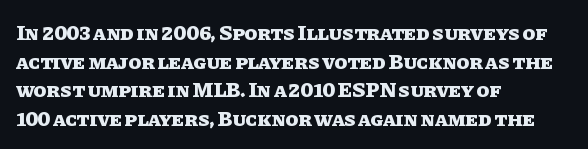
{"italic": "no", "bold": "yes", "underline": "no", "align": "left", "line_spacing": "normal", "line_spacing_ratio": 1.36, "letter_spacing": "normal", "letter_spacing_em": 0.0, "glyph_px": 21}
